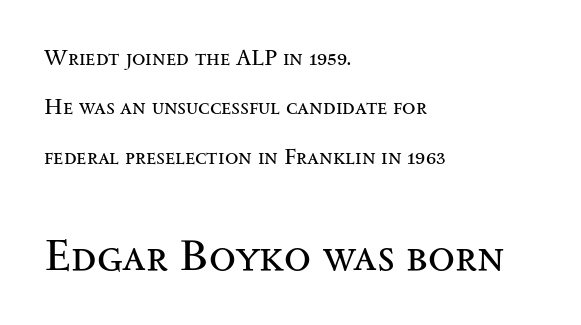
Typographically, this falls in the serif category. The passage shown begins with its smaller block and ends with its larger one. Weight: regular or lighter. You could fit nearly another row in the gap between these rows. Has an underline been added? It has not. Students, note that the glyphs here touch the page at normal intervals.
